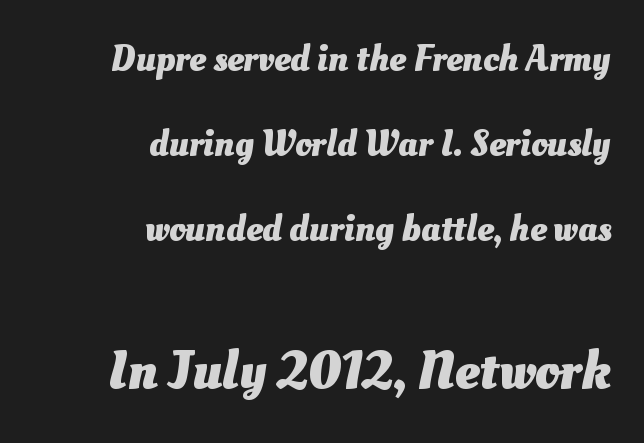
The image shows 55 px heavy type; set right-aligned, loose line spacing (2.3x), normal letter spacing, not underlined; the second (bottom) block is 1.49x larger; medium stroke contrast and a small x-height.
